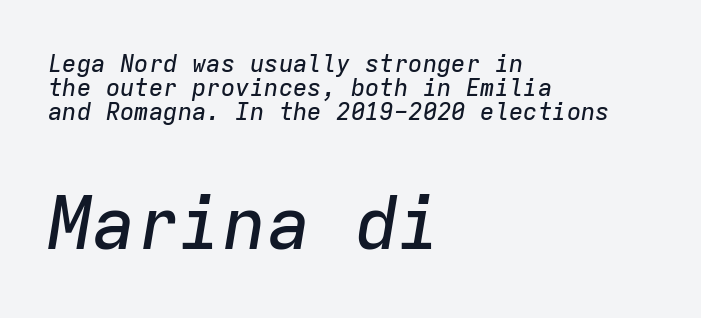
The image shows 73 px text type, italic (leaning right), monospaced; set left-aligned, tight line spacing (0.99x), normal letter spacing, not underlined; the second (bottom) block is 3.04x larger; low stroke contrast and a medium x-height.
